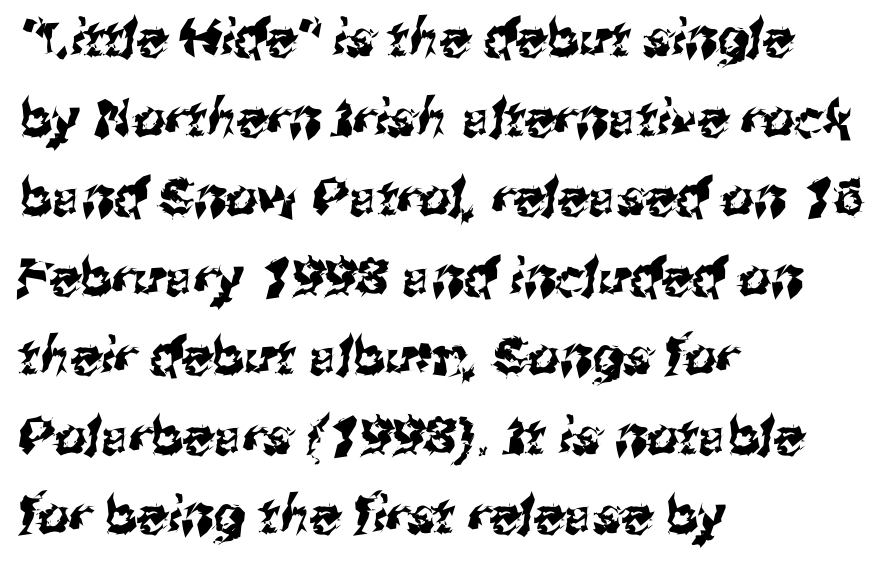
The lines in this sample share a left origin and differ only in where they stop. The letters sit at their default tracking, neither squeezed nor spread. The letters advance in unequal steps, a hallmark of proportional type. Nobody drew a line under any word here. This sample keeps an unexceptional amount of space between lines. No feet cap the strokes, marking this as sans-serif type.
